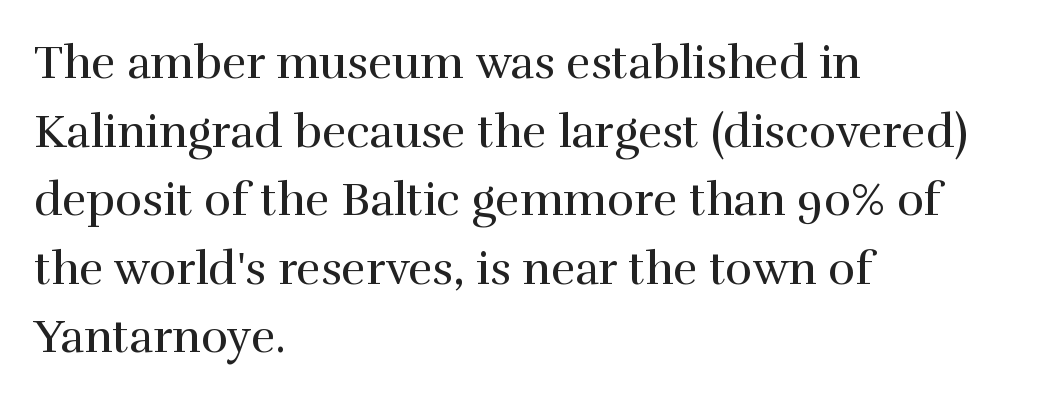
Q: Is the text bold? A: No.
Q: Is the text italic (slanted)? A: No, it is upright.
Q: Is the typeface a serif or a sans-serif typeface? A: Serif.
Q: Is the text underlined? A: No.
Q: How is the paragraph aligned? A: Left-aligned.
Q: Is the spacing between letters normal or unusually wide? A: Normal.
Q: Is the spacing between lines tight, normal or loose? A: Normal.
Q: Width (condensed, normal, or wide)? A: Normal.
Q: x-height? A: Medium.
Q: Monospaced? A: No.
